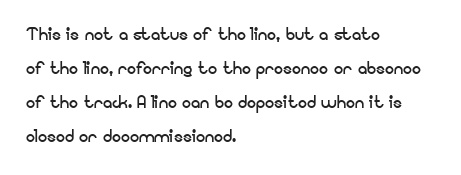
The type sits square on the baseline with zero lean. Stem width sits at or under what a default text font uses. Horizontally, the lines are justified to the leading edge only. This sample keeps an unexceptional amount of space between lines. The space beneath each line is pristine and unruled. There is no visible air inserted between adjacent glyphs.
